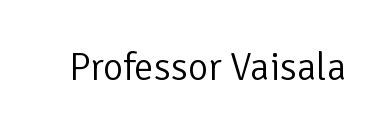
The image shows 39 px light sans-serif type, upright; set normal letter spacing, not underlined; low stroke contrast and a medium x-height.
